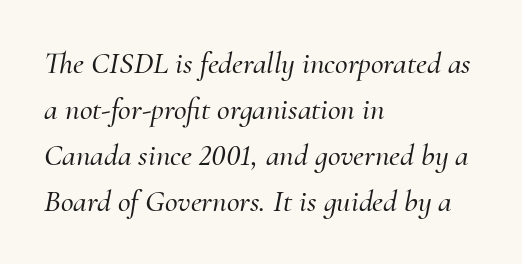
The image shows 31 px serif type, italic (leaning right); set left-aligned, normal line spacing (1.48x), normal letter spacing, not underlined; medium stroke contrast and a small x-height.
